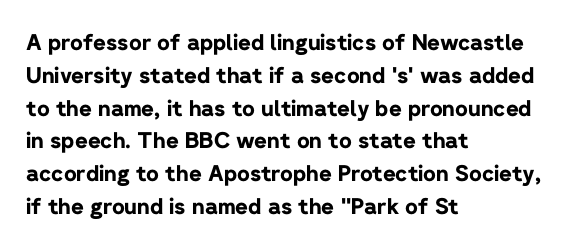
Nobody touched the tracking dial on this one. Alignment: flush left. Tall strokes in this sample are plumb rather than angled. Weight: bold.
